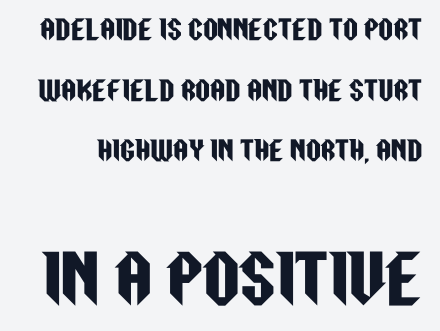
The image shows 64 px condensed sans-serif type, upright; set loose line spacing (2.33x), normal letter spacing, not underlined; the second (bottom) block is 2.46x larger; low stroke contrast and a large x-height.
